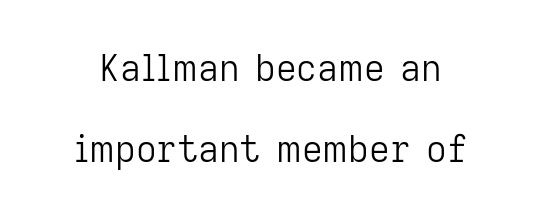
Q: Is the text bold? A: No.
Q: Is the text italic (slanted)? A: No, it is upright.
Q: Is the typeface a serif or a sans-serif typeface? A: Sans-serif.
Q: Is the text underlined? A: No.
Q: Is the spacing between letters normal or unusually wide? A: Normal.
Q: Is the spacing between lines tight, normal or loose? A: Loose.
Q: Width (condensed, normal, or wide)? A: Normal.
Q: Stroke contrast? A: Low.
Q: x-height? A: Medium.
Q: Monospaced? A: No.
